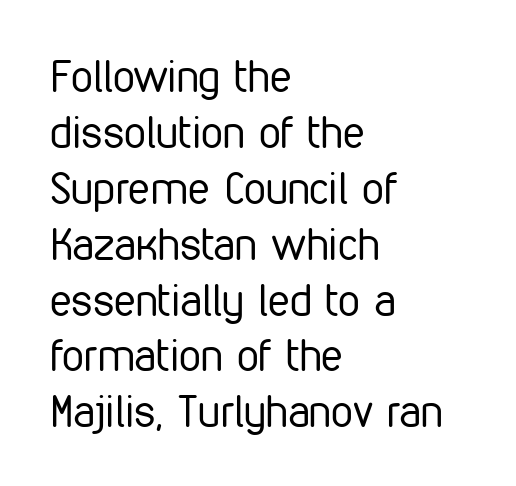
The image shows 44 px regular-weight, condensed sans-serif type, upright; set left-aligned, normal line spacing (1.27x), normal letter spacing, not underlined; low stroke contrast and a medium x-height.
